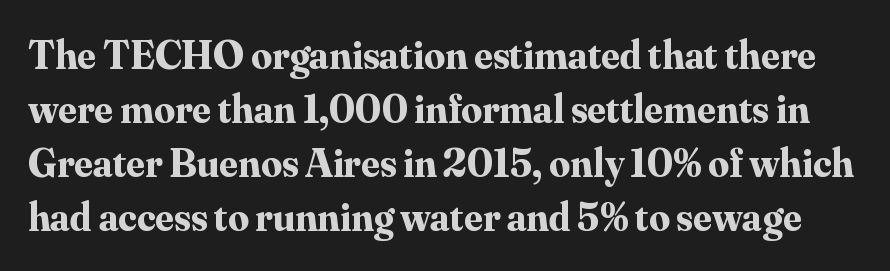
The image shows 41 px bold serif type, upright; set normal line spacing (1.32x), normal letter spacing, not underlined; medium stroke contrast and a small x-height.
